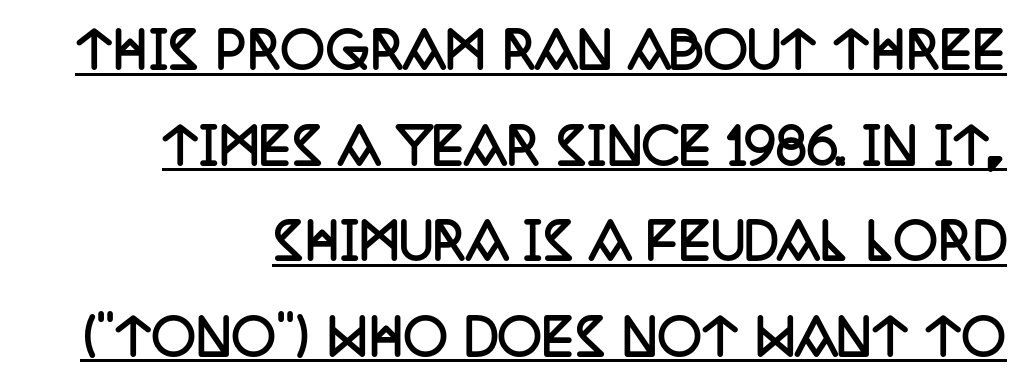
{"serif": "yes", "italic": "no", "bold": "yes", "weight": "semibold", "width": "condensed", "stroke_contrast": "low", "x_height": "large", "monospaced": "no", "underline": "yes", "align": "right", "line_spacing": "loose", "line_spacing_ratio": 1.95, "letter_spacing": "normal", "letter_spacing_em": 0.0, "glyph_px": 49}
